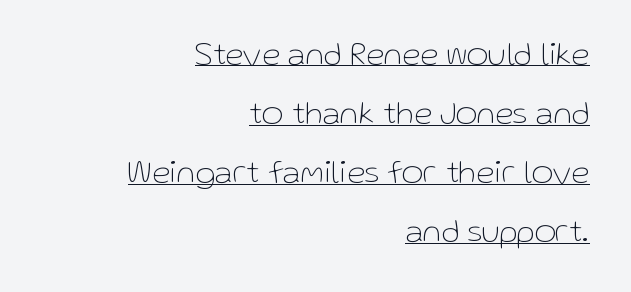
The image shows 33 px thin sans-serif type, upright; set right-aligned, line spacing 1.79x, normal letter spacing, underlined; low stroke contrast and a medium x-height.
